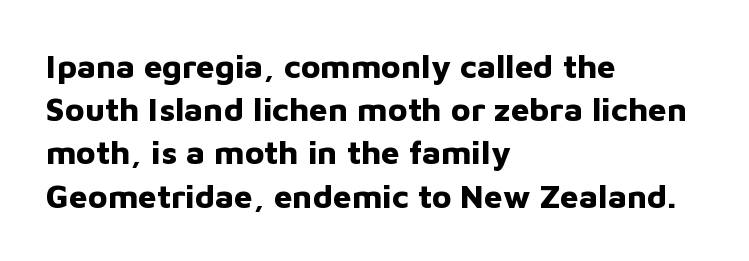
The image shows 33 px bold sans-serif type, upright; set left-aligned, normal line spacing (1.31x), normal letter spacing, not underlined; low stroke contrast and a medium x-height.
